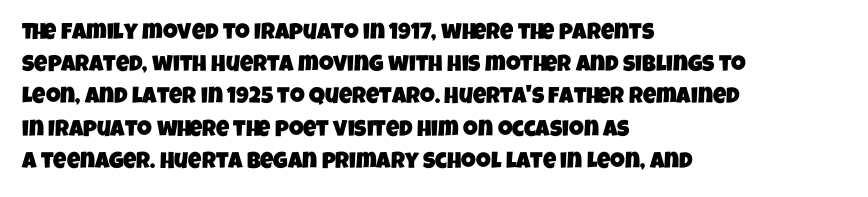
{"underline": "no", "align": "left", "line_spacing": "normal", "line_spacing_ratio": 1.4, "letter_spacing": "normal", "letter_spacing_em": 0.0, "glyph_px": 23}
